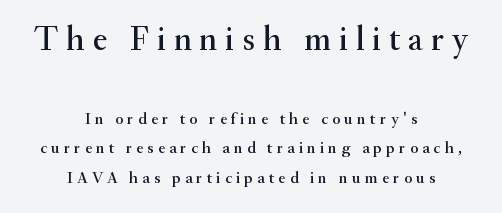
{"serif": "yes", "italic": "no", "width": "normal", "stroke_contrast": "medium", "x_height": "small", "monospaced": "no", "underline": "no", "align": "center", "line_spacing_ratio": 1.75, "letter_spacing": "wide", "letter_spacing_em": 0.24, "larger_block": "first", "size_ratio": 2.0, "glyph_px": 34}
